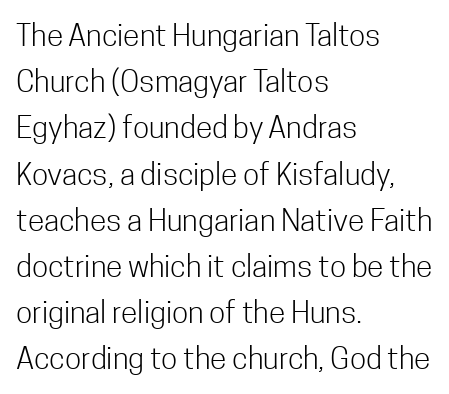
The image shows 30 px light, condensed sans-serif type, upright; set left-aligned, normal line spacing (1.54x), normal letter spacing, not underlined; low stroke contrast and a medium x-height.
